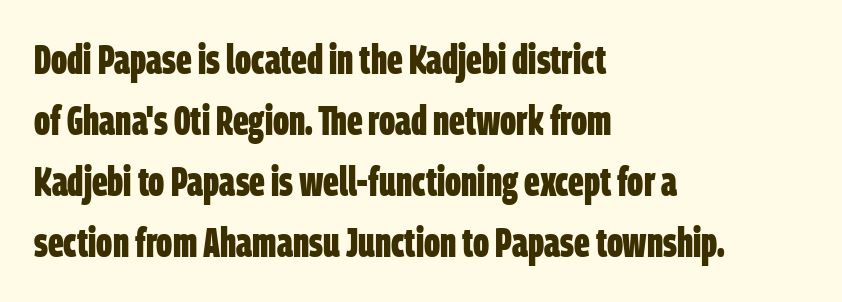
Q: Is the text bold? A: Yes.
Q: Is the typeface a serif or a sans-serif typeface? A: Sans-serif.
Q: Is the text underlined? A: No.
Q: How is the paragraph aligned? A: Left-aligned.
Q: Is the spacing between letters normal or unusually wide? A: Normal.
Q: Is the spacing between lines tight, normal or loose? A: Normal.
Q: Width (condensed, normal, or wide)? A: Condensed.
Q: Stroke contrast? A: Low.
Q: x-height? A: Large.
Q: Monospaced? A: No.
